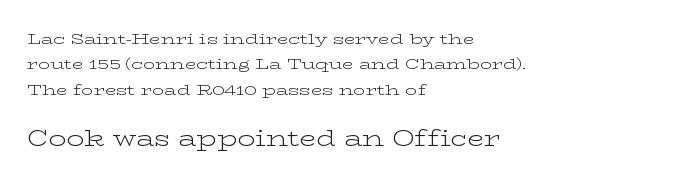
Q: Is the text bold? A: No.
Q: Is the text italic (slanted)? A: No, it is upright.
Q: Is the text underlined? A: No.
Q: How is the paragraph aligned? A: Left-aligned.
Q: Is the spacing between letters normal or unusually wide? A: Normal.
Q: Is the spacing between lines tight, normal or loose? A: Normal.
Q: Which block of text is set in a larger size, the first (top) or the second (bottom)? A: The second (bottom) one.
